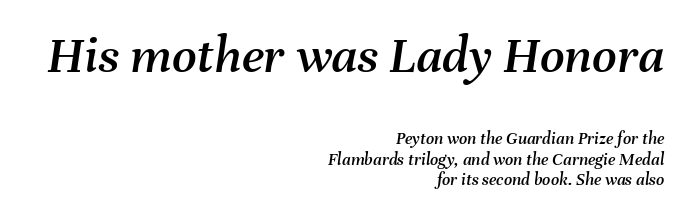
Is the letter spacing exaggerated? No — it looks like the ordinary default. The axis of the letterforms is tilted away from vertical. Words float on clear page, feet unadorned. Each line ends at the same right margin while the left side varies.
